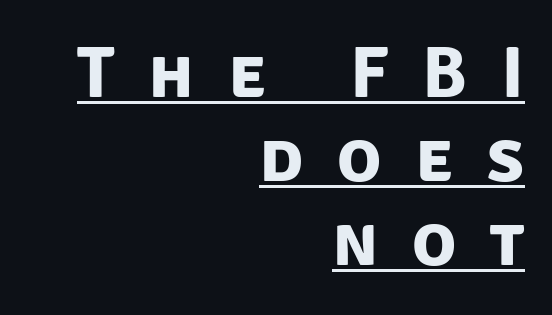
Q: Is the text bold? A: Yes.
Q: Is the typeface a serif or a sans-serif typeface? A: Sans-serif.
Q: Is the text underlined? A: Yes.
Q: How is the paragraph aligned? A: Right-aligned.
Q: Is the spacing between letters normal or unusually wide? A: Unusually wide.
Q: Is the spacing between lines tight, normal or loose? A: Tight.
Q: Width (condensed, normal, or wide)? A: Normal.
Q: Stroke contrast? A: Low.
Q: x-height? A: Large.
Q: Monospaced? A: No.
